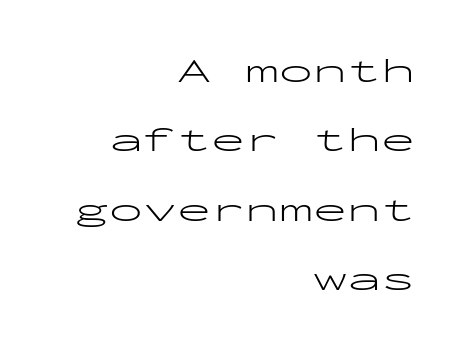
The image shows 34 px light, wide sans-serif type, upright, monospaced; set right-aligned, loose line spacing (2.04x), normal letter spacing, not underlined; low stroke contrast and a medium x-height.
